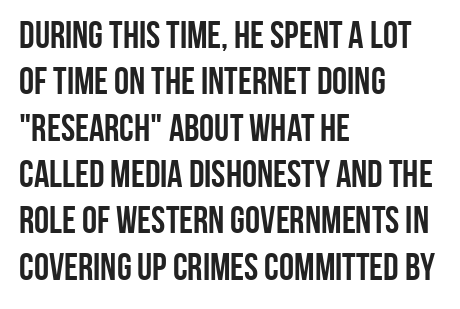
Q: Is the text bold? A: Yes.
Q: Is the text italic (slanted)? A: No, it is upright.
Q: Is the typeface a serif or a sans-serif typeface? A: Sans-serif.
Q: Is the text underlined? A: No.
Q: How is the paragraph aligned? A: Left-aligned.
Q: Is the spacing between letters normal or unusually wide? A: Normal.
Q: Width (condensed, normal, or wide)? A: Condensed.
Q: Stroke contrast? A: Low.
Q: x-height? A: Large.
Q: Monospaced? A: No.
